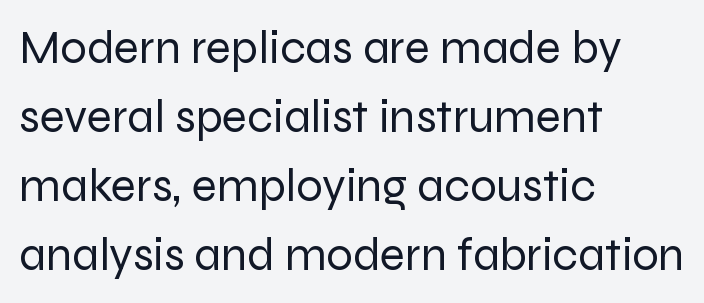
{"serif": "no", "italic": "no", "bold": "no", "weight": "regular", "width": "normal", "stroke_contrast": "low", "x_height": "medium", "monospaced": "no", "underline": "no", "align": "left", "line_spacing": "normal", "line_spacing_ratio": 1.47, "letter_spacing": "normal", "letter_spacing_em": 0.0, "glyph_px": 47}
